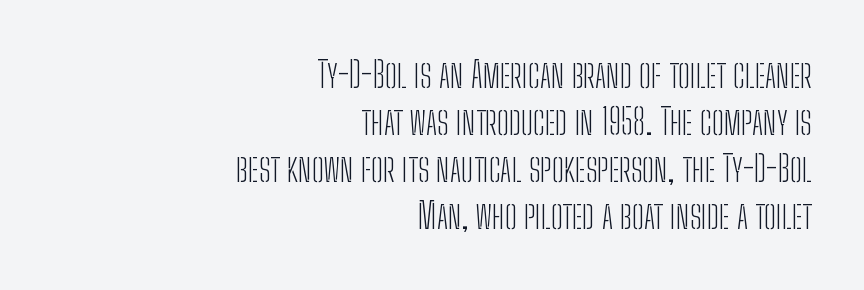
Q: Is the text bold? A: No.
Q: Is the text italic (slanted)? A: No, it is upright.
Q: Is the typeface a serif or a sans-serif typeface? A: Sans-serif.
Q: Is the text underlined? A: No.
Q: How is the paragraph aligned? A: Right-aligned.
Q: Is the spacing between letters normal or unusually wide? A: Normal.
Q: Is the spacing between lines tight, normal or loose? A: Normal.
Q: Width (condensed, normal, or wide)? A: Condensed.
Q: Stroke contrast? A: Low.
Q: x-height? A: Medium.
Q: Monospaced? A: No.
